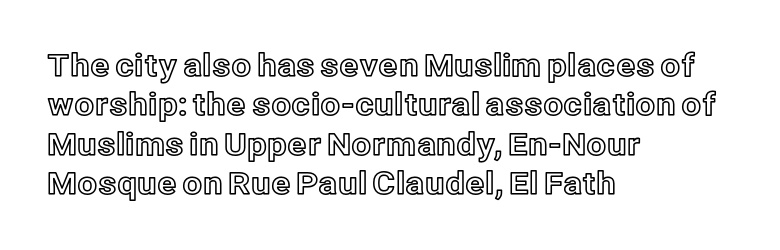
Q: Is the text italic (slanted)? A: No, it is upright.
Q: Is the text underlined? A: No.
Q: How is the paragraph aligned? A: Left-aligned.
Q: Is the spacing between letters normal or unusually wide? A: Normal.
Q: Is the spacing between lines tight, normal or loose? A: Normal.
Q: Width (condensed, normal, or wide)? A: Normal.
Q: x-height? A: Medium.
Q: Monospaced? A: No.
